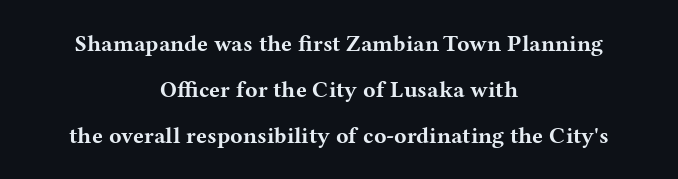
Italic? Not at all — the glyphs are vertical. Horizontal alignment here is central, giving a formal, balanced look. The face used here has the dense, thick strokes of a bold. The leading is generous, giving the passage an open texture.
